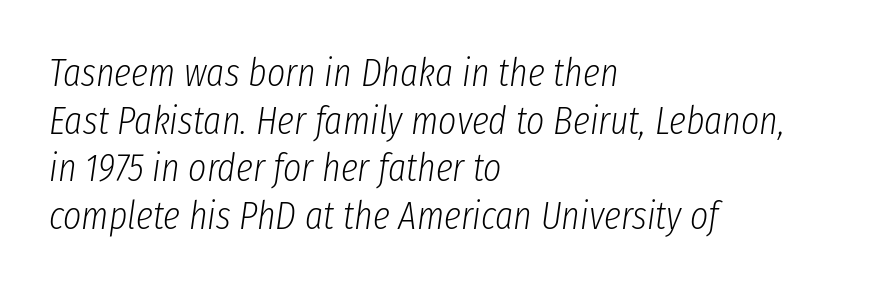
Q: Is the text bold? A: No.
Q: Is the text italic (slanted)? A: Yes, it leans right by about 8 degrees.
Q: Is the text underlined? A: No.
Q: How is the paragraph aligned? A: Left-aligned.
Q: Is the spacing between letters normal or unusually wide? A: Normal.
Q: Width (condensed, normal, or wide)? A: Condensed.
Q: Stroke contrast? A: Low.
Q: x-height? A: Medium.
Q: Monospaced? A: No.
